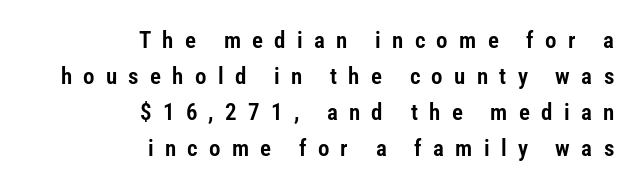
The image shows 23 px text type, upright; set right-aligned, normal line spacing (1.56x), unusually wide letter spacing (+0.49 em), not underlined.
